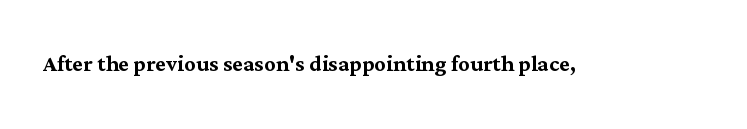
Looks like regular typesetting: each glyph gets only the width it needs. These lines are composed in type with serifs. Words float on clear page, feet unadorned. The rendering keeps characters at their native spacing.
